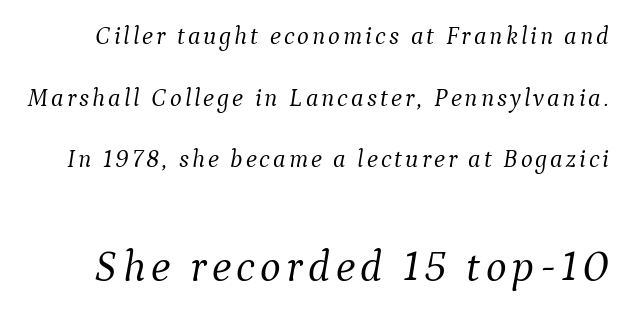
{"serif": "yes", "italic": "yes", "lean": "right", "slant_degrees": 9, "bold": "no", "weight": "light", "width": "normal", "stroke_contrast": "medium", "x_height": "medium", "monospaced": "no", "underline": "no", "line_spacing": "loose", "line_spacing_ratio": 2.47, "larger_block": "second", "size_ratio": 1.76, "glyph_px": 44}
